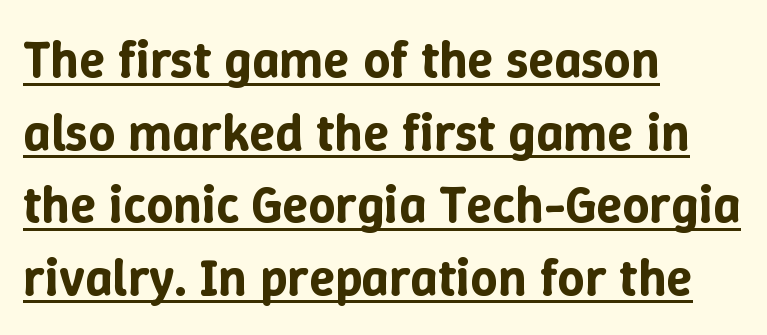
The image shows 53 px text type, upright; set left-aligned, normal line spacing (1.37x), normal letter spacing, underlined; low stroke contrast and a medium x-height.
